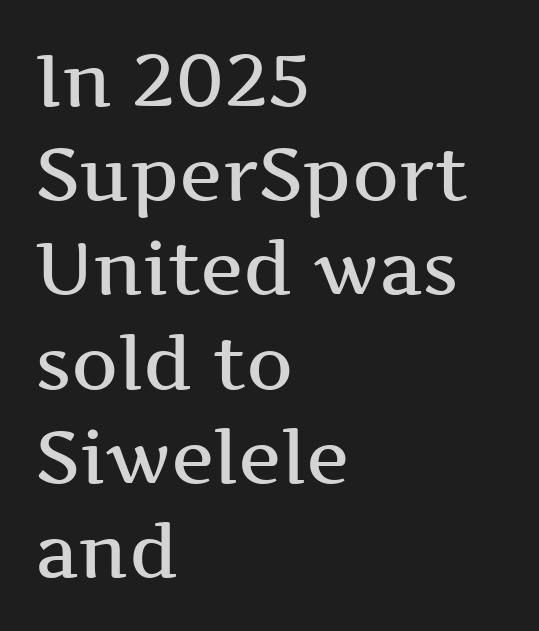
Is the block centered? No — it sits flush against the left margin. Italic: no, the glyphs are upright roman. The characters display serif detailing at their extremities. If you measured baseline to baseline, you'd find a middling distance.
